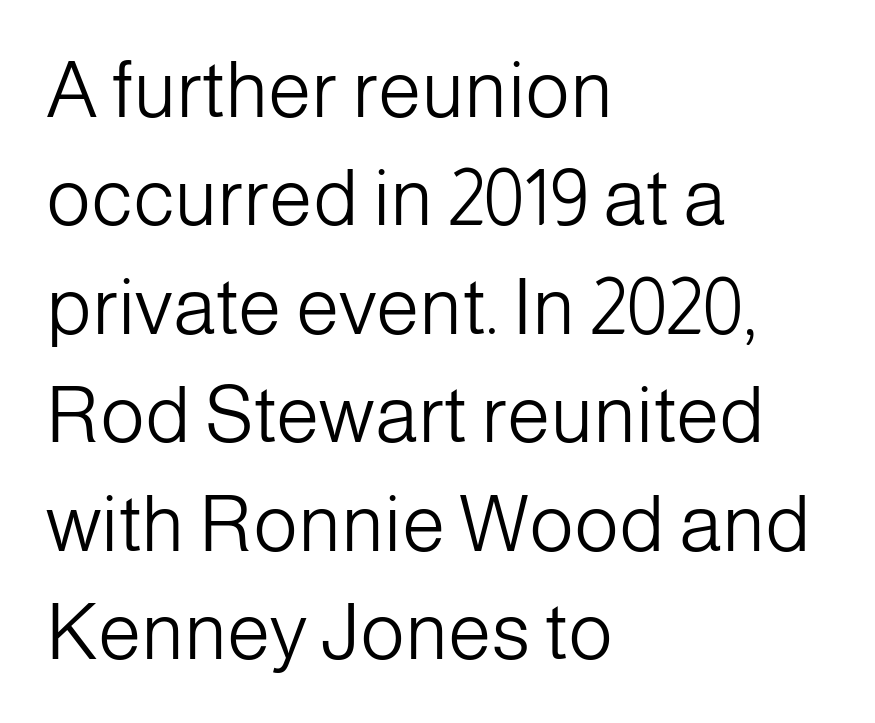
{"serif": "no", "italic": "no", "bold": "no", "weight": "light", "width": "normal", "stroke_contrast": "low", "x_height": "medium", "monospaced": "no", "underline": "no", "align": "left", "line_spacing": "normal", "line_spacing_ratio": 1.39, "letter_spacing": "normal", "letter_spacing_em": 0.0, "glyph_px": 78}
